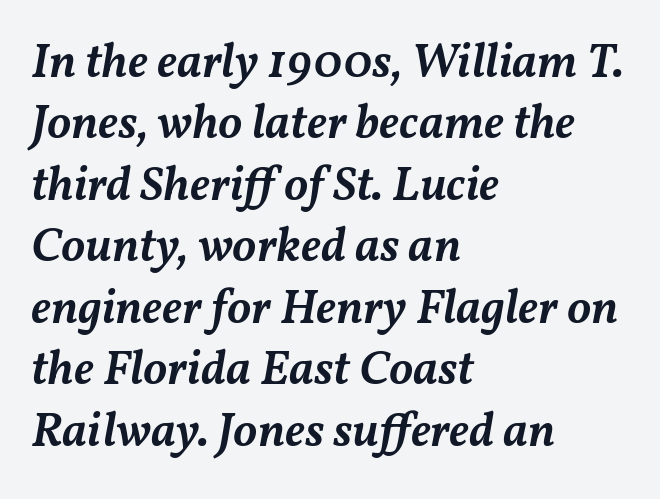
{"italic": "yes", "lean": "right", "slant_degrees": 11, "bold": "semi", "weight": "semibold", "width": "normal", "stroke_contrast": "medium", "x_height": "medium", "monospaced": "no", "underline": "no", "align": "left", "line_spacing": "normal", "line_spacing_ratio": 1.28, "letter_spacing": "normal", "letter_spacing_em": 0.0, "glyph_px": 48}
